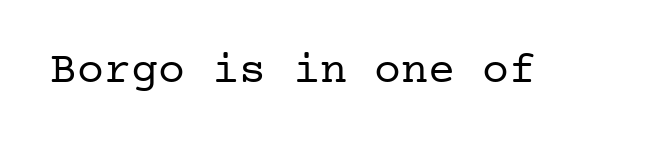
Q: Is the text bold? A: No.
Q: Is the text italic (slanted)? A: No, it is upright.
Q: Is the typeface a serif or a sans-serif typeface? A: Serif.
Q: Is the text underlined? A: No.
Q: Is the spacing between letters normal or unusually wide? A: Normal.
Q: Width (condensed, normal, or wide)? A: Normal.
Q: Stroke contrast? A: Low.
Q: x-height? A: Medium.
